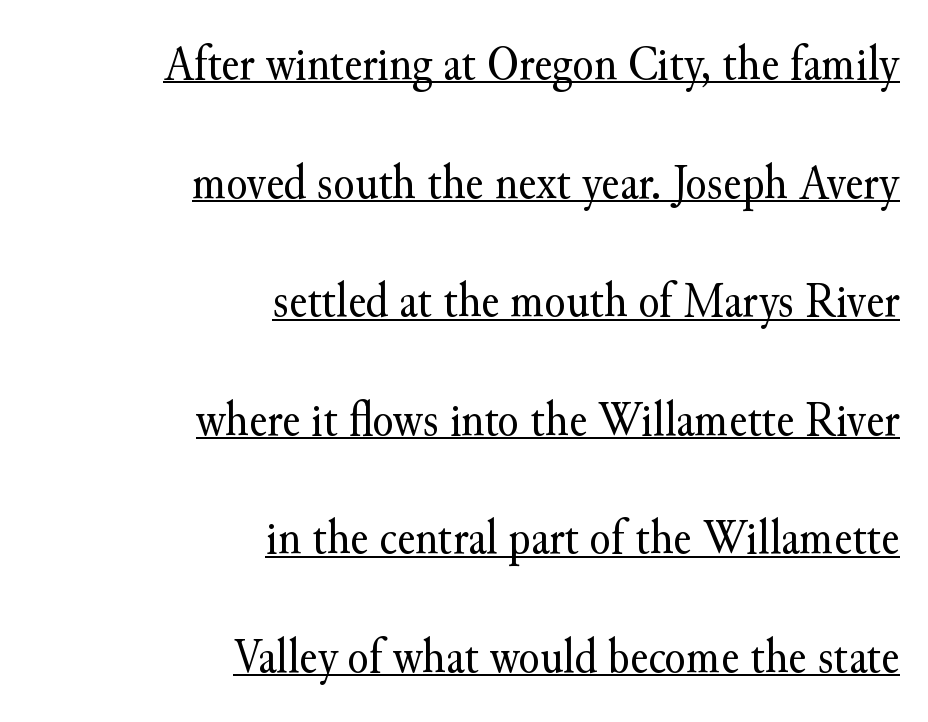
{"serif": "yes", "italic": "no", "bold": "no", "weight": "regular", "width": "normal", "stroke_contrast": "medium", "x_height": "small", "monospaced": "no", "underline": "yes", "align": "right", "line_spacing": "loose", "line_spacing_ratio": 2.42, "letter_spacing": "normal", "letter_spacing_em": 0.0, "glyph_px": 49}
